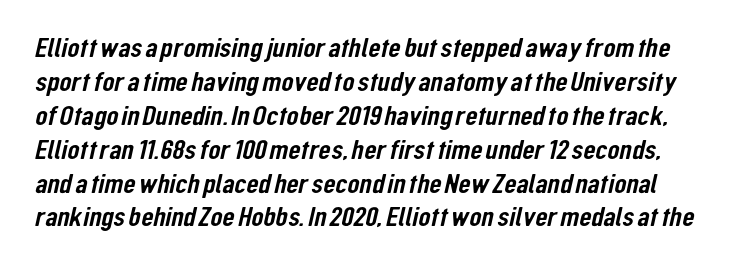
Each letter keeps its own natural width here, so spacing adapts to shape. Standard letterfit; no display-style spreading of the glyphs. The space beneath each line is pristine and unruled. The glyphs in this specimen are sans serif.
